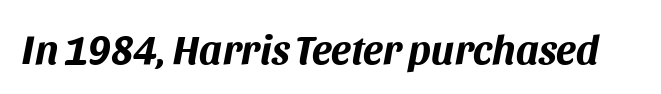
Q: Is the text bold? A: Yes.
Q: Is the text italic (slanted)? A: Yes, it leans right by about 11 degrees.
Q: Is the text underlined? A: No.
Q: Is the spacing between letters normal or unusually wide? A: Normal.
Q: Width (condensed, normal, or wide)? A: Normal.
Q: Stroke contrast? A: Medium.
Q: x-height? A: Large.
Q: Monospaced? A: No.
